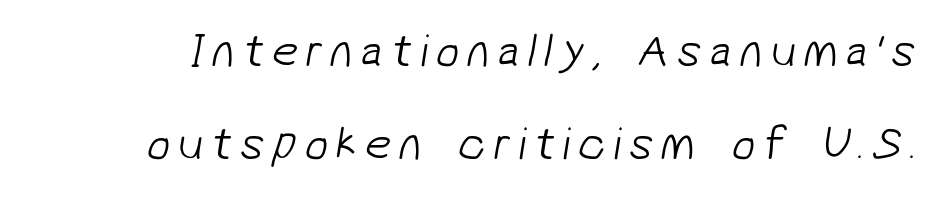
Q: Is the text bold? A: No.
Q: Is the typeface a serif or a sans-serif typeface? A: Sans-serif.
Q: Is the text underlined? A: No.
Q: Is the spacing between lines tight, normal or loose? A: Loose.
Q: Width (condensed, normal, or wide)? A: Normal.
Q: Stroke contrast? A: Low.
Q: x-height? A: Medium.
Q: Monospaced? A: No.
